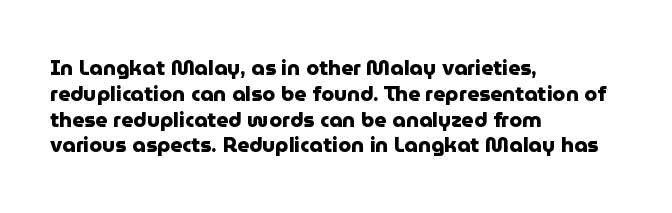
Q: Is the text bold? A: Yes.
Q: Is the text italic (slanted)? A: No, it is upright.
Q: Is the text underlined? A: No.
Q: How is the paragraph aligned? A: Left-aligned.
Q: Is the spacing between letters normal or unusually wide? A: Normal.
